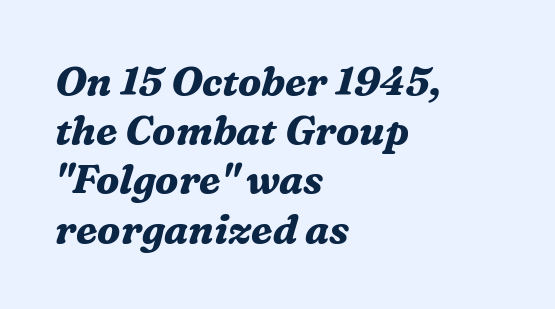
Q: Is the text bold? A: Yes.
Q: Is the text italic (slanted)? A: Yes, it leans right by about 16 degrees.
Q: Is the typeface a serif or a sans-serif typeface? A: Serif.
Q: Is the text underlined? A: No.
Q: How is the paragraph aligned? A: Left-aligned.
Q: Is the spacing between letters normal or unusually wide? A: Normal.
Q: Width (condensed, normal, or wide)? A: Normal.
Q: Stroke contrast? A: Medium.
Q: x-height? A: Medium.
Q: Monospaced? A: No.
